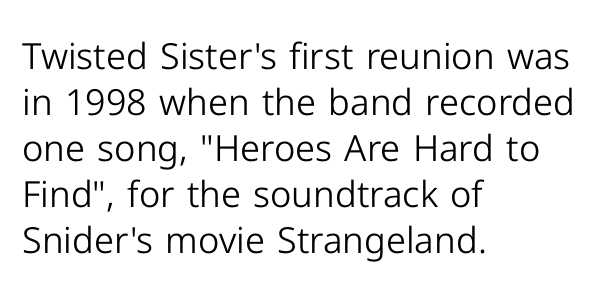
The image shows 36 px light sans-serif type, upright; set left-aligned, normal line spacing (1.28x), normal letter spacing, not underlined; low stroke contrast and a medium x-height.
